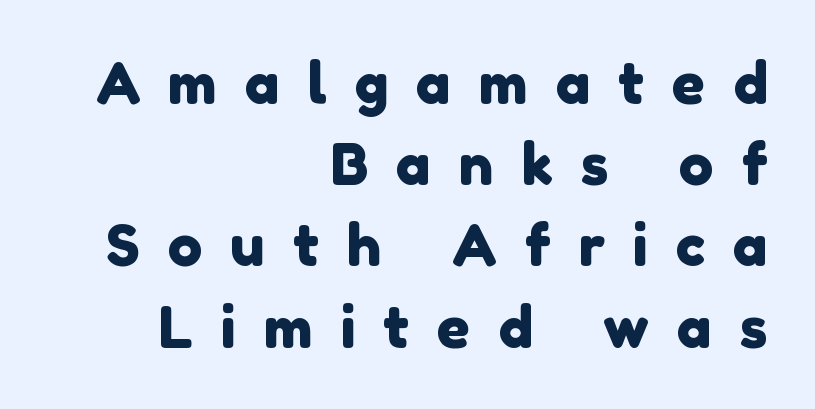
The image shows 58 px sans-serif type; set right-aligned, normal line spacing (1.4x), unusually wide letter spacing (+0.48 em), not underlined; low stroke contrast and a medium x-height.
